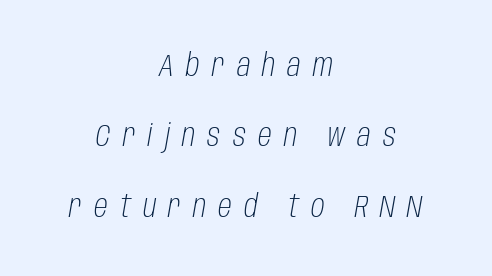
{"italic": "yes", "lean": "right", "slant_degrees": 10, "bold": "no", "weight": "light", "width": "condensed", "stroke_contrast": "low", "x_height": "large", "monospaced": "no", "underline": "no", "align": "center", "line_spacing": "loose", "line_spacing_ratio": 2.27, "letter_spacing": "wide", "letter_spacing_em": 0.39, "glyph_px": 31}
